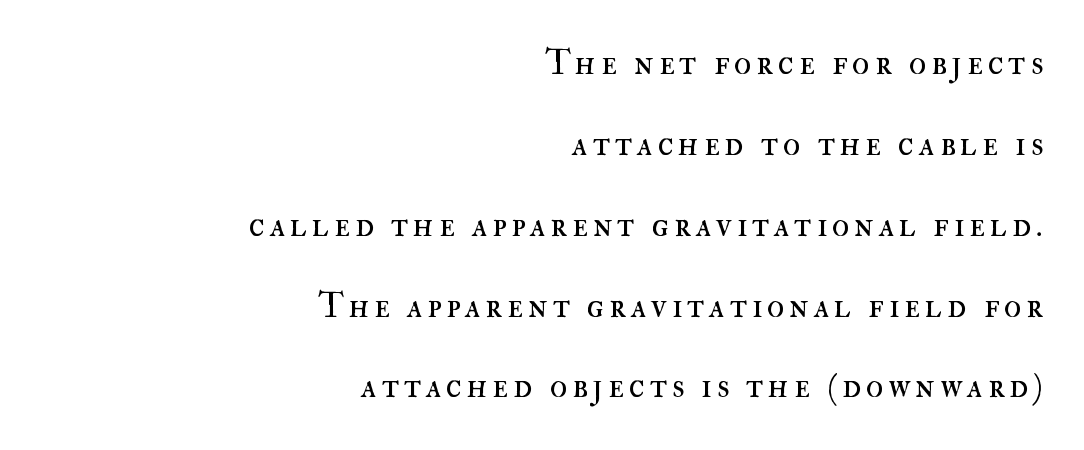
{"italic": "no", "bold": "no", "weight": "regular", "width": "normal", "stroke_contrast": "high", "x_height": "small", "monospaced": "no", "underline": "no", "align": "right", "line_spacing": "loose", "line_spacing_ratio": 2.31, "glyph_px": 35}
